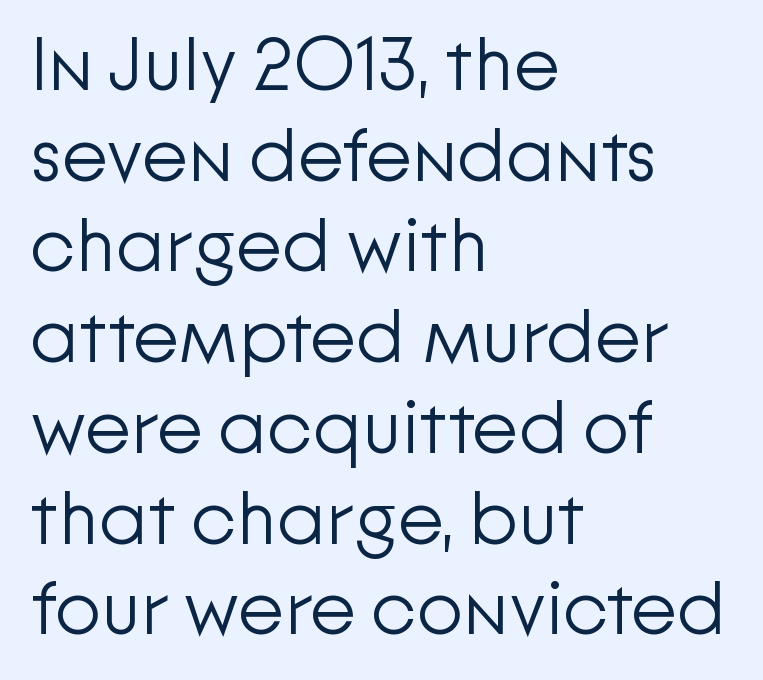
{"serif": "no", "italic": "no", "bold": "no", "weight": "light", "width": "normal", "stroke_contrast": "low", "x_height": "medium", "monospaced": "no", "underline": "no", "align": "left", "line_spacing_ratio": 1.21, "letter_spacing": "normal", "letter_spacing_em": 0.0, "glyph_px": 75}
